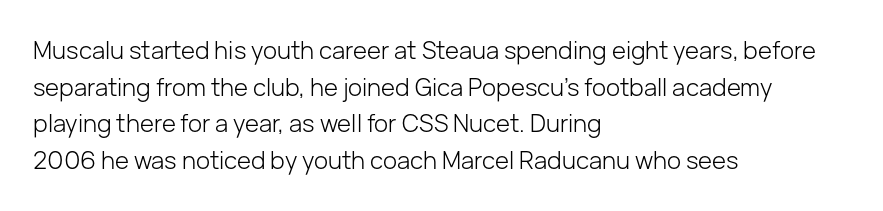
Standard letterfit; no display-style spreading of the glyphs. No chunkiness to these letters — they're not bold. This is roman type, the default non-slanted kind. Does the copy run flush right? No — it runs flush left.
